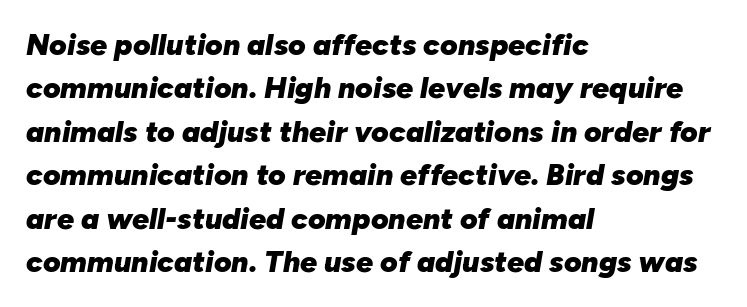
The rendering uses natural spacing where letterforms have individual widths. A dark, heavy texture on the line: the type is bold. The foot of each line stays bare and open. A classic flush-left, rag-right setting is used for this passage. Compared with typical body copy, the letter spacing here is the same. Looking at the ascenders, they clearly lean.
